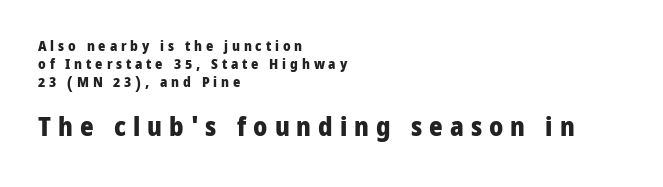
The image shows 26 px bold type, upright; set left-aligned, normal line spacing (1.29x), unusually wide letter spacing (+0.27 em), not underlined; the second (bottom) block is 1.86x larger.
